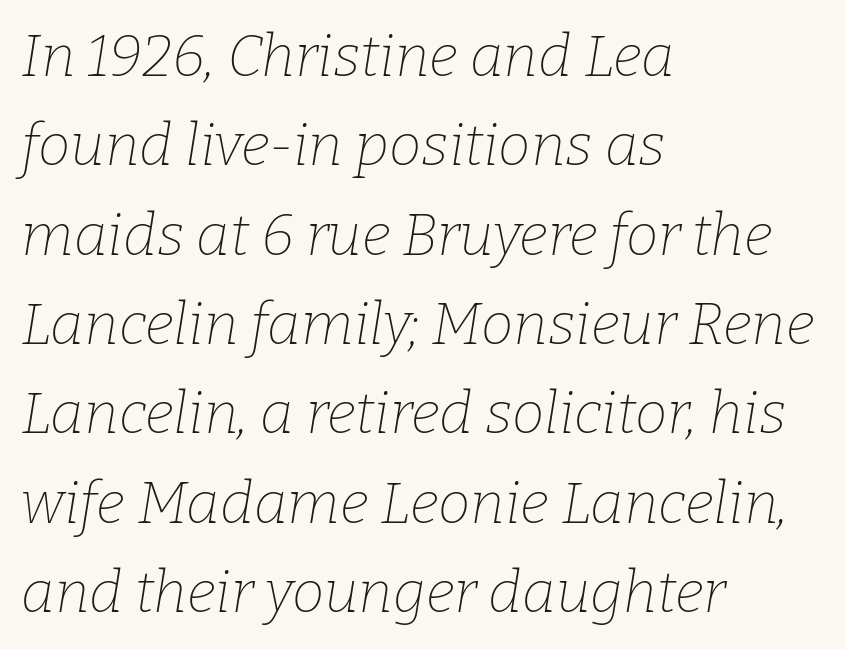
{"serif": "yes", "italic": "yes", "lean": "right", "slant_degrees": 9, "bold": "no", "weight": "thin", "width": "normal", "stroke_contrast": "low", "x_height": "medium", "monospaced": "no", "underline": "no", "align": "left", "line_spacing": "normal", "line_spacing_ratio": 1.54, "letter_spacing": "normal", "letter_spacing_em": 0.0, "glyph_px": 58}
